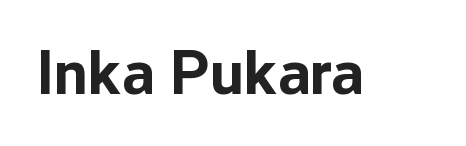
Q: Is the text bold? A: Yes.
Q: Is the text italic (slanted)? A: No, it is upright.
Q: Is the typeface a serif or a sans-serif typeface? A: Sans-serif.
Q: Is the text underlined? A: No.
Q: Is the spacing between letters normal or unusually wide? A: Normal.
Q: Width (condensed, normal, or wide)? A: Normal.
Q: Stroke contrast? A: Low.
Q: x-height? A: Medium.
Q: Monospaced? A: No.
